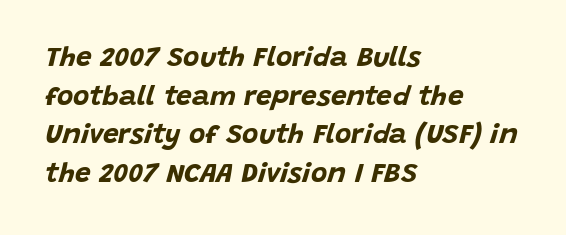
{"italic": "yes", "lean": "right", "slant_degrees": 15, "bold": "yes", "weight": "bold", "width": "normal", "stroke_contrast": "low", "x_height": "large", "monospaced": "no", "underline": "no", "align": "left", "line_spacing": "normal", "line_spacing_ratio": 1.38, "letter_spacing": "normal", "letter_spacing_em": 0.0, "glyph_px": 28}
